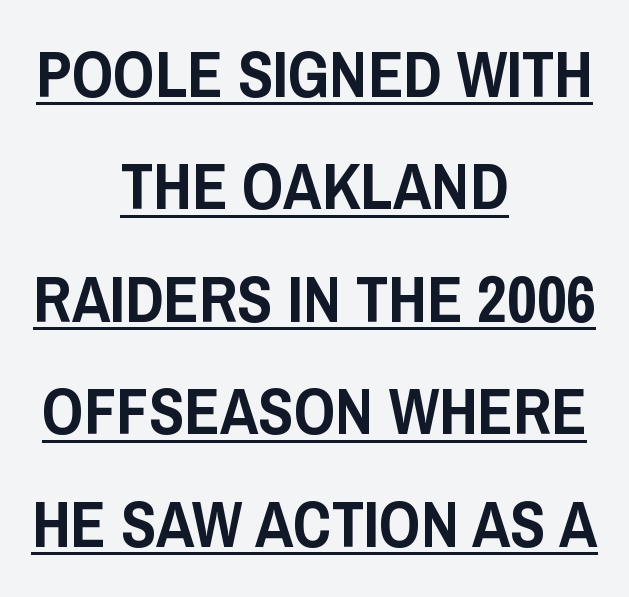
Q: Is the text italic (slanted)? A: No, it is upright.
Q: Is the typeface a serif or a sans-serif typeface? A: Sans-serif.
Q: Is the text underlined? A: Yes.
Q: How is the paragraph aligned? A: Centered.
Q: Is the spacing between letters normal or unusually wide? A: Normal.
Q: Width (condensed, normal, or wide)? A: Condensed.
Q: Stroke contrast? A: Low.
Q: x-height? A: Large.
Q: Monospaced? A: No.
